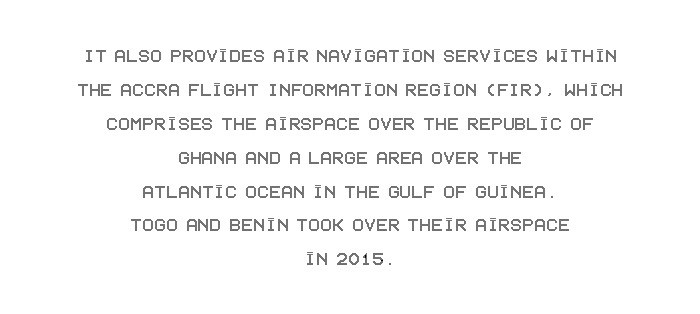
The image shows 22 px text type, upright; set centered, normal line spacing (1.54x), normal letter spacing, not underlined.
